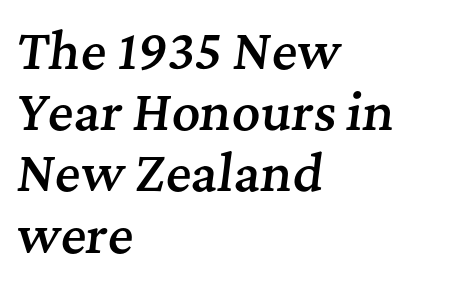
Check where the strokes stop: tiny serifs finish them off. Varying glyph widths throughout — classic text-font behaviour. No word sits above an underline. Reading down the block, your eye returns to a fixed left position each line. Does the lettering tilt? It does — this is italic.
